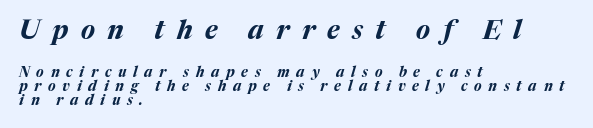
{"italic": "yes", "lean": "right", "slant_degrees": 17, "bold": "yes", "underline": "no", "align": "left", "line_spacing": "tight", "line_spacing_ratio": 1.0, "letter_spacing": "wide", "letter_spacing_em": 0.48, "larger_block": "first", "size_ratio": 1.86, "glyph_px": 26}
